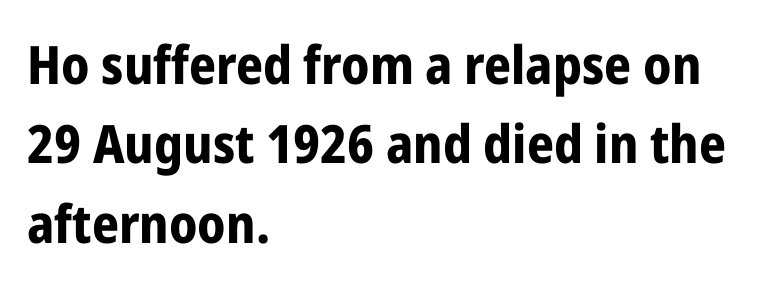
Q: Is the text bold? A: Yes.
Q: Is the text italic (slanted)? A: No, it is upright.
Q: Is the typeface a serif or a sans-serif typeface? A: Sans-serif.
Q: Is the text underlined? A: No.
Q: How is the paragraph aligned? A: Left-aligned.
Q: Is the spacing between letters normal or unusually wide? A: Normal.
Q: Is the spacing between lines tight, normal or loose? A: Normal.
Q: Width (condensed, normal, or wide)? A: Condensed.
Q: Stroke contrast? A: Low.
Q: x-height? A: Medium.
Q: Monospaced? A: No.
